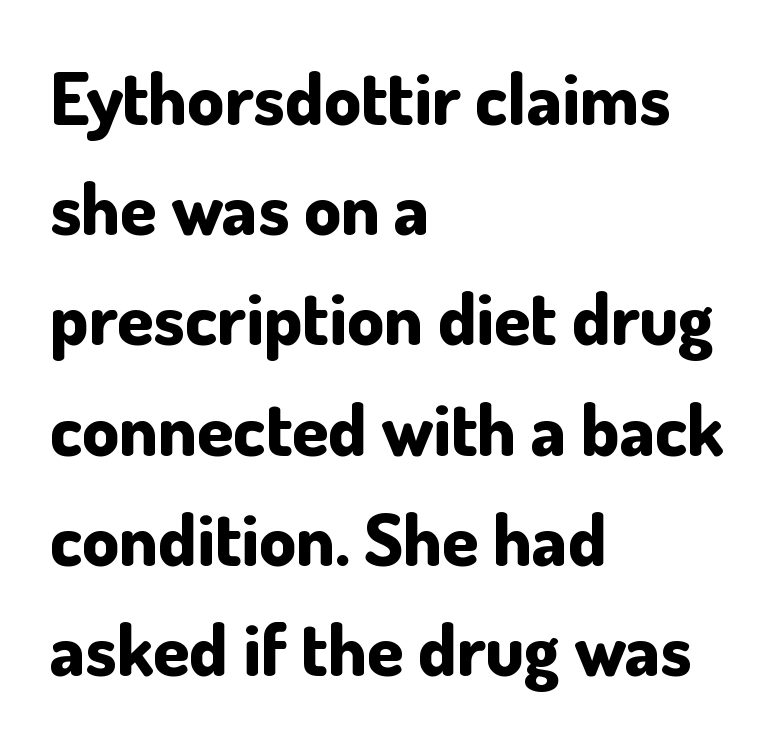
{"serif": "no", "italic": "no", "bold": "yes", "weight": "bold", "width": "normal", "stroke_contrast": "low", "x_height": "small", "monospaced": "no", "underline": "no", "align": "left", "line_spacing": "normal", "line_spacing_ratio": 1.51, "letter_spacing": "normal", "letter_spacing_em": 0.0, "glyph_px": 73}
